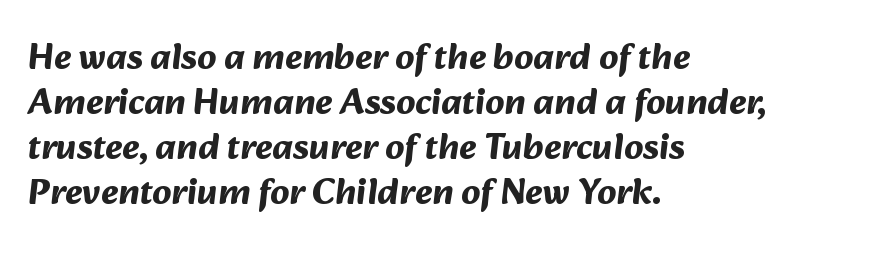
The typesetter chose a ragged-right arrangement here. Type style note: lacks serifs. Does extra space separate the letters? No, they use regular spacing. Summary of weight: heavy, a full bold. Just letters on the line, the space beneath them empty.
